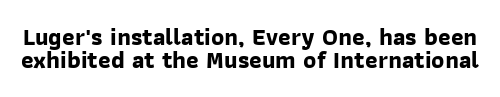
{"bold": "yes", "underline": "no", "line_spacing": "tight", "line_spacing_ratio": 0.96, "letter_spacing": "normal", "letter_spacing_em": 0.0, "glyph_px": 24}
